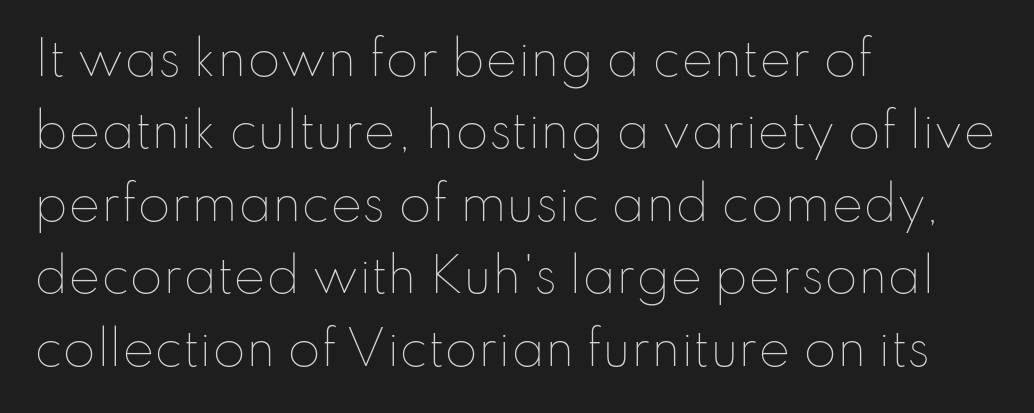
The image shows 48 px thin type, upright; set left-aligned, normal line spacing (1.51x), normal letter spacing, not underlined; low stroke contrast and a small x-height.
